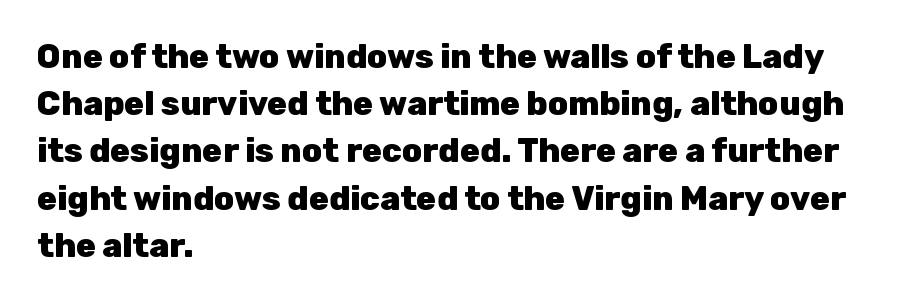
The image shows 33 px heavy sans-serif type, upright; set left-aligned, normal line spacing (1.43x), normal letter spacing, not underlined; low stroke contrast and a medium x-height.
